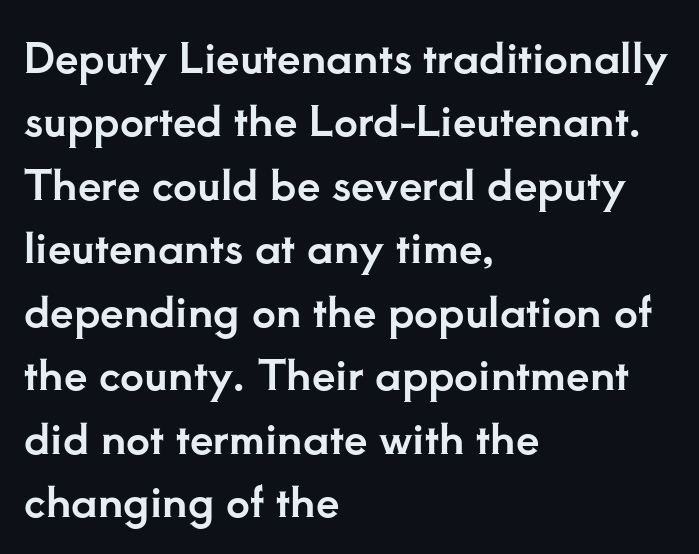
Q: Is the text italic (slanted)? A: No, it is upright.
Q: Is the typeface a serif or a sans-serif typeface? A: Serif.
Q: Is the text underlined? A: No.
Q: How is the paragraph aligned? A: Left-aligned.
Q: Is the spacing between letters normal or unusually wide? A: Normal.
Q: Is the spacing between lines tight, normal or loose? A: Normal.
Q: Width (condensed, normal, or wide)? A: Normal.
Q: Stroke contrast? A: Low.
Q: x-height? A: Small.
Q: Monospaced? A: No.
